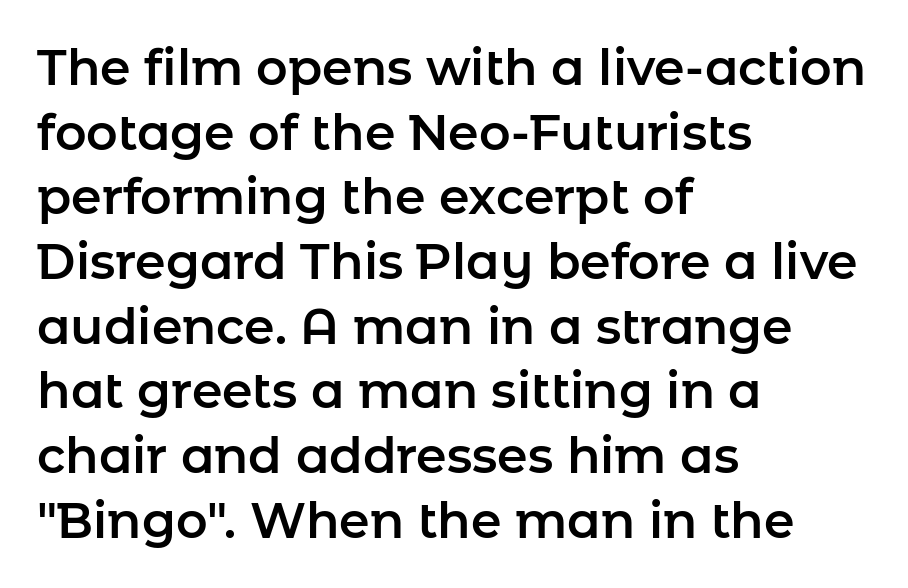
This sample uses an upright cut, with every glyph sitting square on the baseline. Vertical spacing — default. Observe the absence of serifs on each vertical stroke in this sample. The paragraph has a hard left edge and a soft right edge. A clean baseline with only descenders dipping below it. This rendering leaves character spacing at its baseline value.
